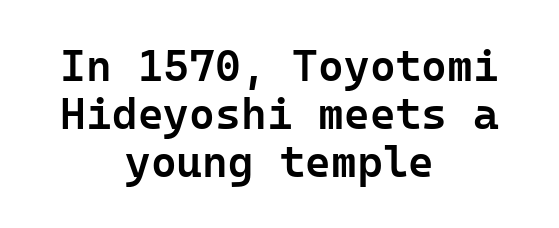
Look at the tracking — it's just the regular setting, nothing added. Words float on clear page, feet unadorned. Upright lettering throughout. Firm but not heavy-handed strokes: this text is semibold.
